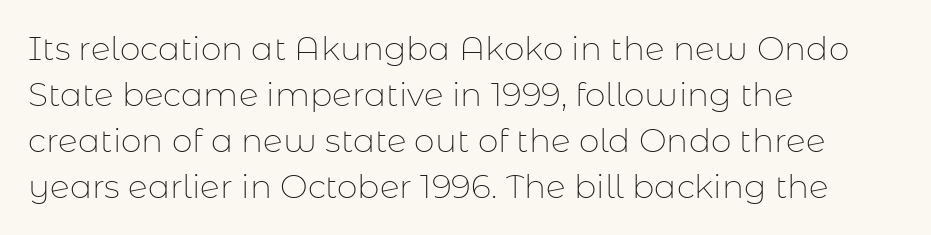
{"serif": "no", "italic": "no", "bold": "no", "weight": "thin", "width": "normal", "stroke_contrast": "low", "x_height": "medium", "monospaced": "no", "underline": "no", "align": "left", "line_spacing": "normal", "line_spacing_ratio": 1.39, "letter_spacing": "normal", "letter_spacing_em": 0.0, "glyph_px": 33}
